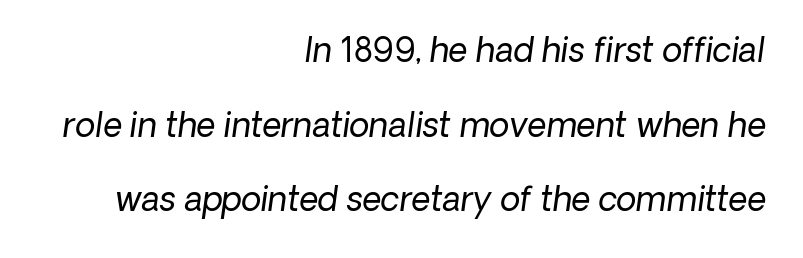
{"serif": "no", "bold": "no", "weight": "regular", "width": "normal", "stroke_contrast": "low", "x_height": "medium", "monospaced": "no", "underline": "no", "align": "right", "line_spacing": "loose", "line_spacing_ratio": 2.26, "letter_spacing": "normal", "letter_spacing_em": 0.0, "glyph_px": 33}
